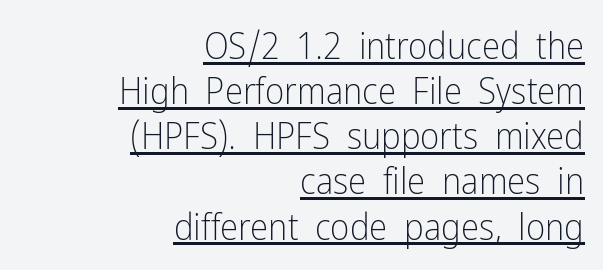
Posture: vertical. The letters advance in unequal steps, a hallmark of proportional type. Characters follow at the spacing the type designer built in. Stems and bowls with no extra thickness — not bold.
